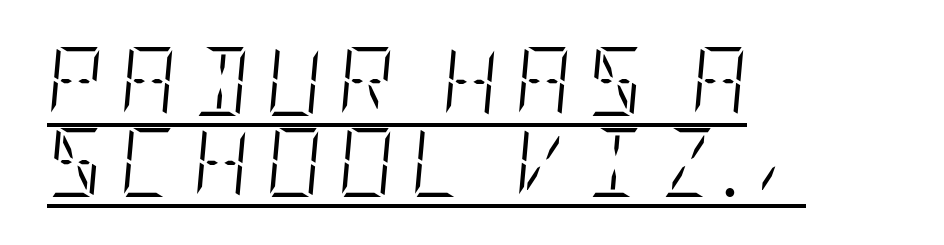
{"italic": "yes", "lean": "right", "slant_degrees": 5, "bold": "no", "weight": "light", "width": "condensed", "stroke_contrast": "low", "x_height": "large", "underline": "yes", "align": "left", "line_spacing_ratio": 1.18, "letter_spacing": "wide", "letter_spacing_em": 0.24, "glyph_px": 69}
